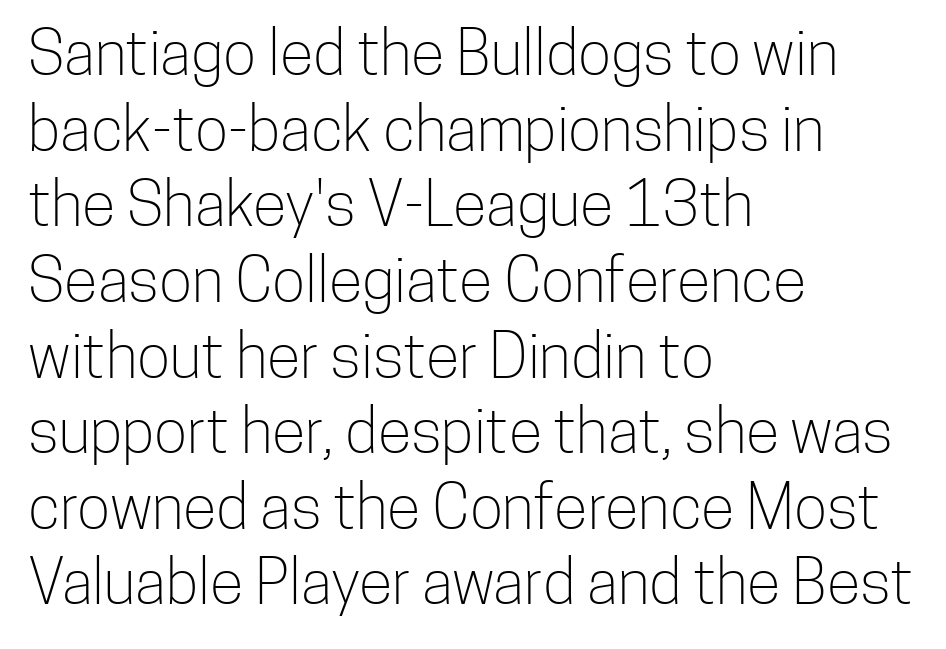
{"serif": "no", "italic": "no", "bold": "no", "weight": "light", "width": "condensed", "stroke_contrast": "low", "x_height": "medium", "monospaced": "no", "underline": "no", "align": "left", "line_spacing_ratio": 1.22, "letter_spacing": "normal", "letter_spacing_em": 0.0, "glyph_px": 62}
